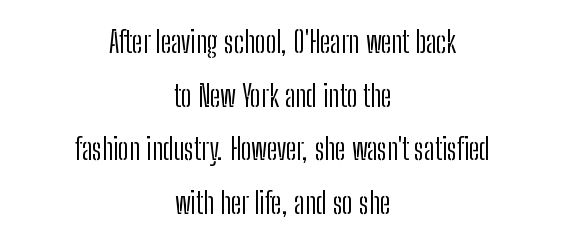
The image shows 30 px light, condensed sans-serif type, upright; set centered, line spacing 1.79x, normal letter spacing, not underlined; low stroke contrast and a medium x-height.
